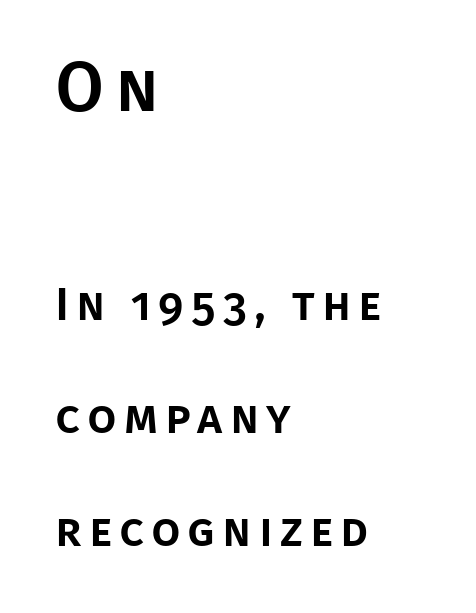
{"serif": "no", "italic": "no", "width": "normal", "stroke_contrast": "low", "x_height": "large", "monospaced": "no", "underline": "no", "align": "left", "line_spacing": "loose", "line_spacing_ratio": 2.41, "larger_block": "first", "size_ratio": 1.51, "glyph_px": 71}
